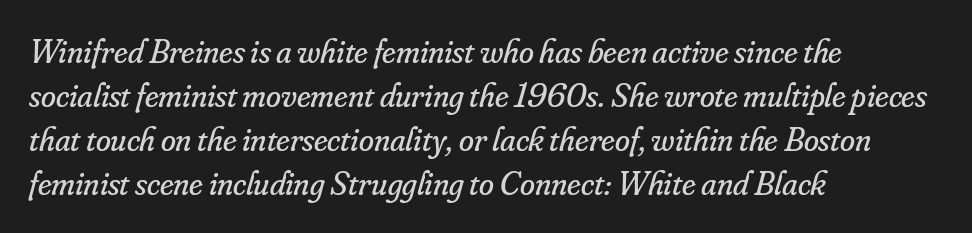
{"serif": "yes", "italic": "yes", "lean": "right", "slant_degrees": 16, "bold": "no", "weight": "regular", "width": "normal", "stroke_contrast": "low", "x_height": "small", "monospaced": "no", "underline": "no", "align": "left", "line_spacing": "normal", "line_spacing_ratio": 1.29, "letter_spacing": "normal", "letter_spacing_em": 0.0, "glyph_px": 34}
